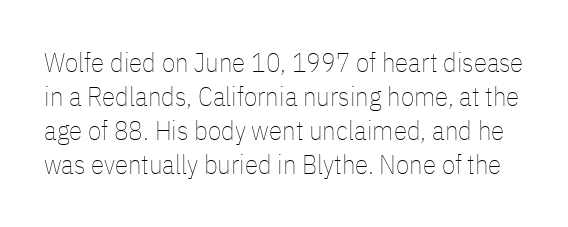
Q: Is the text bold? A: No.
Q: Is the text italic (slanted)? A: No, it is upright.
Q: Is the text underlined? A: No.
Q: Is the spacing between letters normal or unusually wide? A: Normal.
Q: Is the spacing between lines tight, normal or loose? A: Normal.
